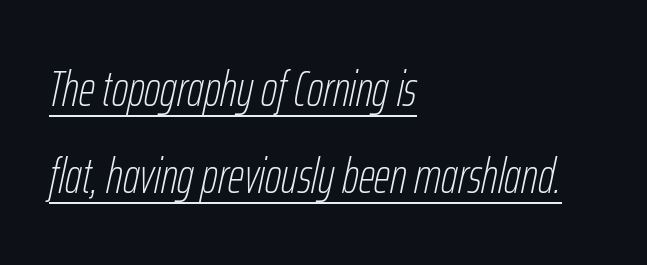
The image shows 50 px thin, condensed type, italic (leaning right); set left-aligned, line spacing 1.75x, normal letter spacing, underlined; low stroke contrast and a medium x-height.
